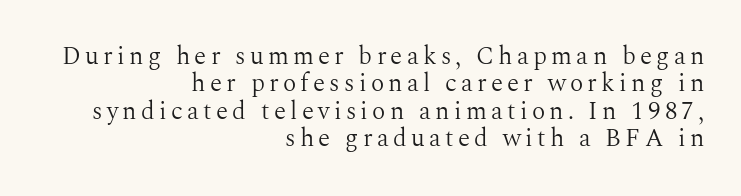
Q: Is the text bold? A: No.
Q: Is the text italic (slanted)? A: No, it is upright.
Q: Is the text underlined? A: No.
Q: How is the paragraph aligned? A: Right-aligned.
Q: Is the spacing between lines tight, normal or loose? A: Tight.
